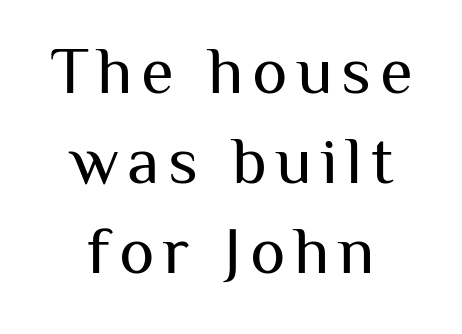
The image shows 67 px regular-weight sans-serif type, upright; set centered, normal line spacing (1.34x), not underlined; medium stroke contrast and a medium x-height.
